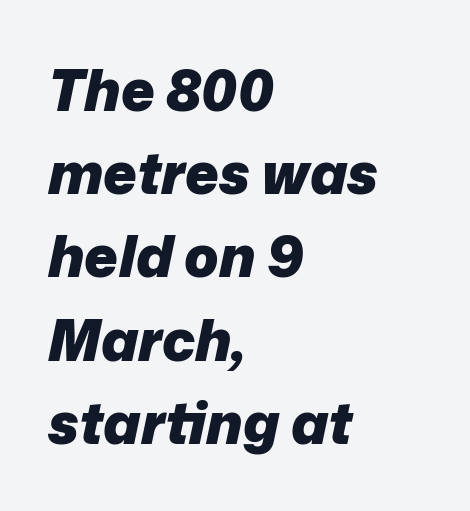
Q: Is the text bold? A: Yes.
Q: Is the text italic (slanted)? A: Yes, it leans right by about 12 degrees.
Q: Is the text underlined? A: No.
Q: How is the paragraph aligned? A: Left-aligned.
Q: Is the spacing between letters normal or unusually wide? A: Normal.
Q: Is the spacing between lines tight, normal or loose? A: Normal.
Q: Width (condensed, normal, or wide)? A: Normal.
Q: Stroke contrast? A: Low.
Q: x-height? A: Medium.
Q: Monospaced? A: No.
